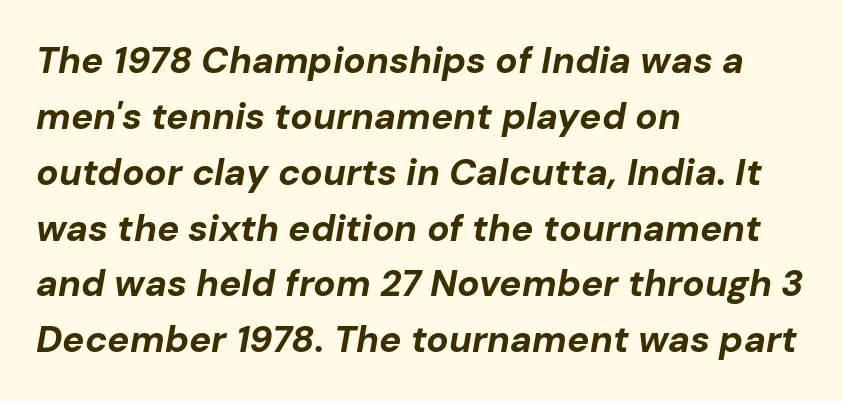
The image shows 37 px bold type, italic (leaning right); set left-aligned, normal line spacing (1.51x), normal letter spacing, not underlined; low stroke contrast and a medium x-height.
